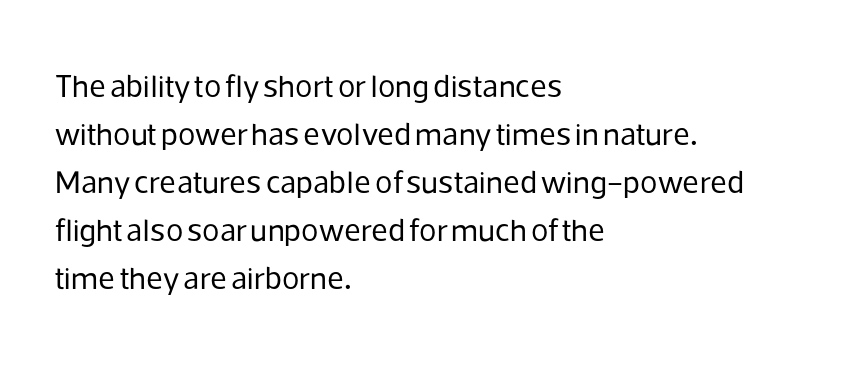
The image shows 32 px regular-weight sans-serif type, upright; set left-aligned, normal line spacing (1.5x), normal letter spacing, not underlined; low stroke contrast and a medium x-height.
